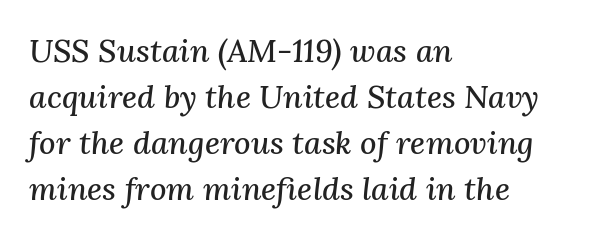
Baseline-to-baseline distance is the conventional proportion of letter height. What kind of face is this? One with serifs. Lines of text with bare space underneath. Glyph-to-glyph distance matches everyday printed text. There's an unmistakable incline to the writing here.
